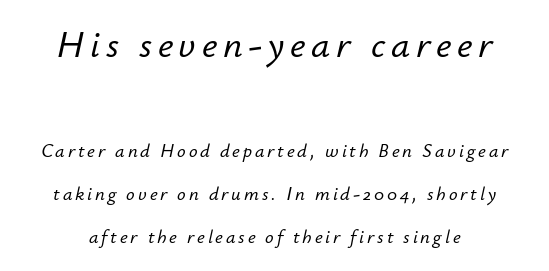
{"italic": "yes", "lean": "right", "slant_degrees": 12, "width": "normal", "stroke_contrast": "low", "x_height": "small", "monospaced": "no", "underline": "no", "line_spacing": "loose", "line_spacing_ratio": 2.27, "larger_block": "first", "size_ratio": 2.0, "glyph_px": 38}
